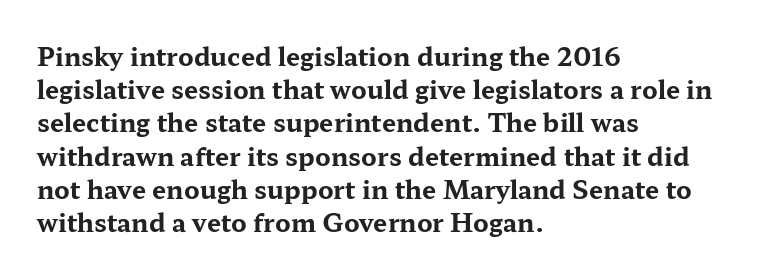
{"italic": "no", "bold": "yes", "underline": "no", "align": "left", "line_spacing": "normal", "line_spacing_ratio": 1.33, "letter_spacing": "normal", "letter_spacing_em": 0.0, "glyph_px": 25}
